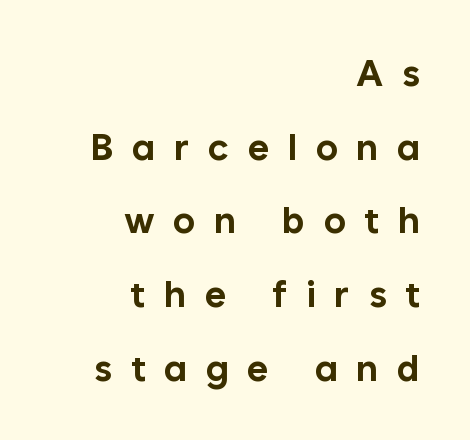
{"serif": "no", "italic": "no", "bold": "yes", "weight": "bold", "width": "normal", "stroke_contrast": "low", "x_height": "medium", "monospaced": "no", "underline": "no", "align": "right", "line_spacing": "loose", "line_spacing_ratio": 1.99, "letter_spacing": "wide", "letter_spacing_em": 0.5, "glyph_px": 37}
